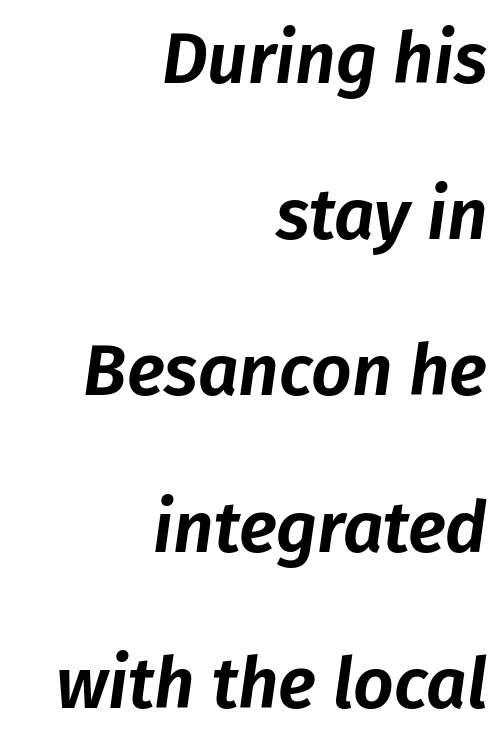
Q: Is the text italic (slanted)? A: Yes, it leans right by about 8 degrees.
Q: Is the text underlined? A: No.
Q: How is the paragraph aligned? A: Right-aligned.
Q: Is the spacing between letters normal or unusually wide? A: Normal.
Q: Is the spacing between lines tight, normal or loose? A: Loose.
Q: Width (condensed, normal, or wide)? A: Normal.
Q: Stroke contrast? A: Low.
Q: x-height? A: Medium.
Q: Monospaced? A: No.
